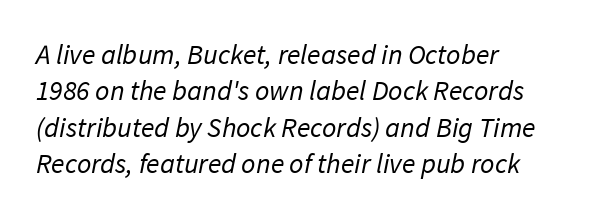
Leftover space on each line is placed entirely after the last word. The zone under the glyphs is completely vacant. The designer went with a sans here, leaving each stem footless. Is this a heavy cut? Hardly; it is regular or lighter. Interline gaps are of average width in this sample. Between one letter and the next there's only the usual sliver of space.
